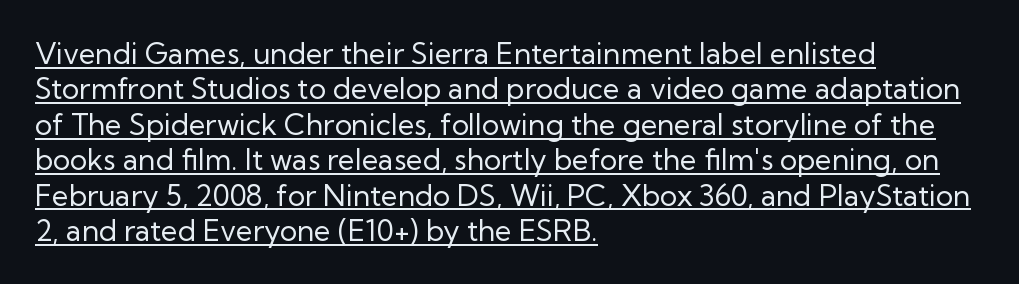
Q: Is the text bold? A: No.
Q: Is the text italic (slanted)? A: No, it is upright.
Q: Is the typeface a serif or a sans-serif typeface? A: Sans-serif.
Q: Is the text underlined? A: Yes.
Q: How is the paragraph aligned? A: Left-aligned.
Q: Is the spacing between letters normal or unusually wide? A: Normal.
Q: Width (condensed, normal, or wide)? A: Normal.
Q: Stroke contrast? A: Low.
Q: x-height? A: Medium.
Q: Monospaced? A: No.
